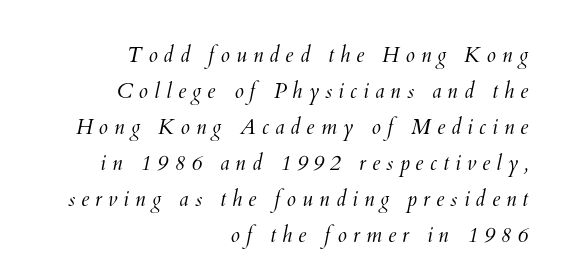
Reading down the block, your eye finds every line finishing at a fixed right position. The line texture is sparse and dotted thanks to wide tracking. Is the stroke heavy? The answer is a plain regular-or-lighter. Has an underline been added? It has not.
